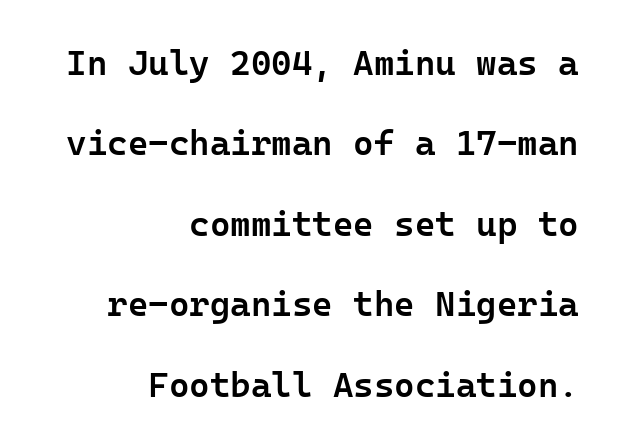
Q: Is the text bold? A: Semi-bold.
Q: Is the text italic (slanted)? A: No, it is upright.
Q: Is the typeface a serif or a sans-serif typeface? A: Sans-serif.
Q: Is the text underlined? A: No.
Q: How is the paragraph aligned? A: Right-aligned.
Q: Is the spacing between letters normal or unusually wide? A: Normal.
Q: Is the spacing between lines tight, normal or loose? A: Loose.
Q: Width (condensed, normal, or wide)? A: Normal.
Q: Stroke contrast? A: Low.
Q: x-height? A: Medium.
